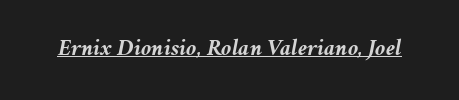
The image shows 23 px bold type, italic (leaning right); set normal letter spacing, underlined.
